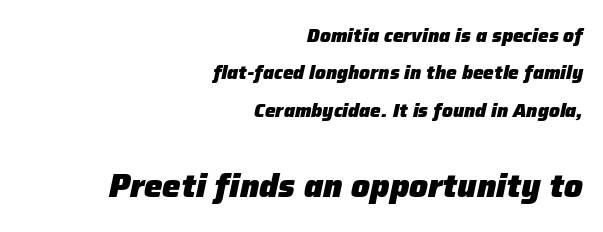
The face used here has a pronounced slope to its letters. Nothing unusual about the tracking: characters are spaced as the font intends. Stroke thickness is high; the sample reads as a true bold. The letters in the lower block stand taller than those in the block above. The designer dialed line spacing up above the default.
